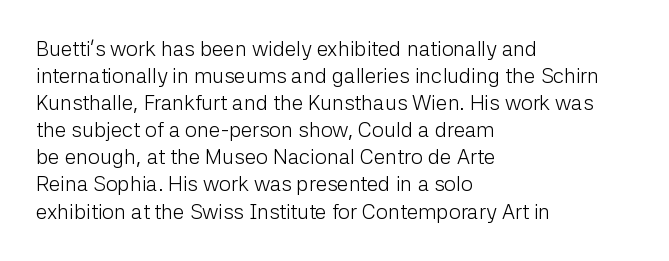
{"italic": "no", "bold": "no", "underline": "no", "align": "left", "line_spacing": "normal", "line_spacing_ratio": 1.29, "letter_spacing": "normal", "letter_spacing_em": 0.0, "glyph_px": 21}
